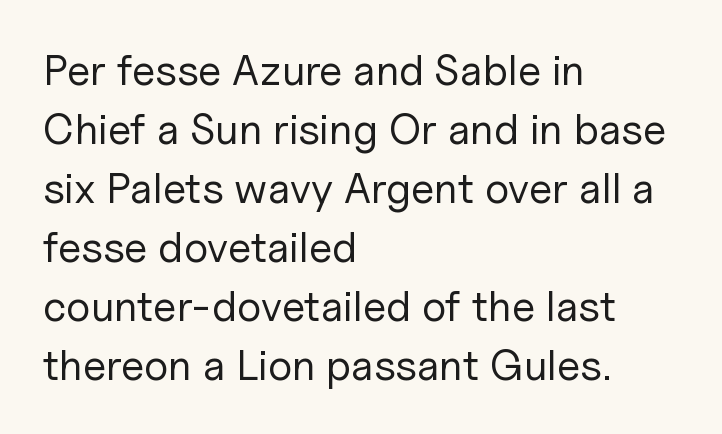
The typeface has the unassuming heft of standard copy or less. Designer's note — italics off, roman on. Is there much room between lines? A standard amount, neither cramped nor airy. No extra tracking has been applied to these lines. These lines are composed in type without serifs.
